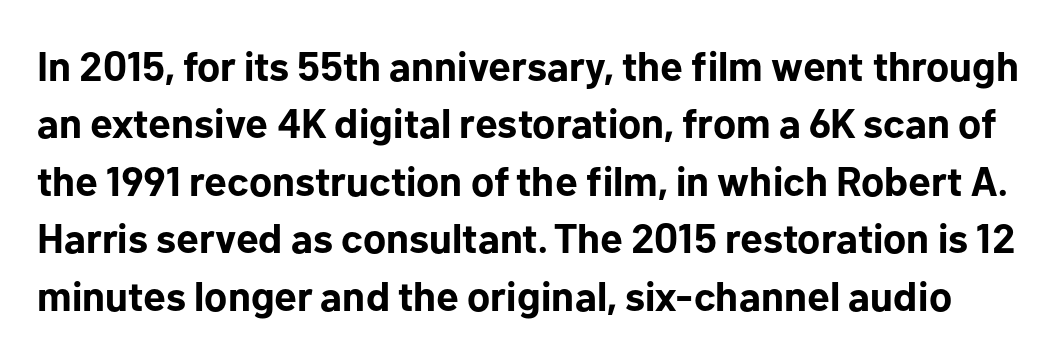
{"serif": "no", "italic": "no", "bold": "yes", "weight": "bold", "width": "normal", "stroke_contrast": "low", "x_height": "medium", "monospaced": "no", "underline": "no", "line_spacing": "normal", "line_spacing_ratio": 1.4, "letter_spacing": "normal", "letter_spacing_em": 0.0, "glyph_px": 41}
